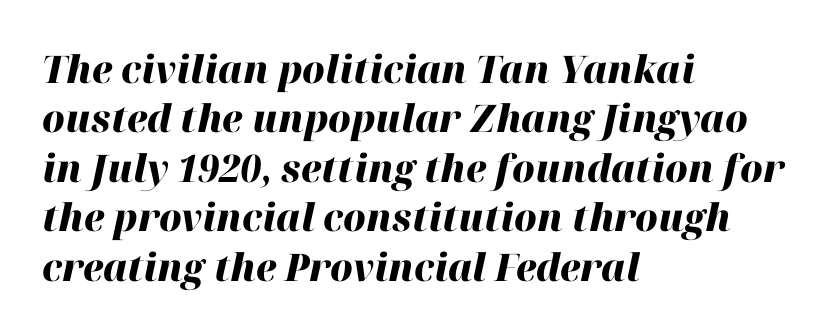
Q: Is the text bold? A: Yes.
Q: Is the text italic (slanted)? A: Yes, it leans right by about 12 degrees.
Q: Is the text underlined? A: No.
Q: How is the paragraph aligned? A: Left-aligned.
Q: Is the spacing between letters normal or unusually wide? A: Normal.
Q: Is the spacing between lines tight, normal or loose? A: Normal.
Q: Width (condensed, normal, or wide)? A: Normal.
Q: Stroke contrast? A: High.
Q: x-height? A: Medium.
Q: Monospaced? A: No.
